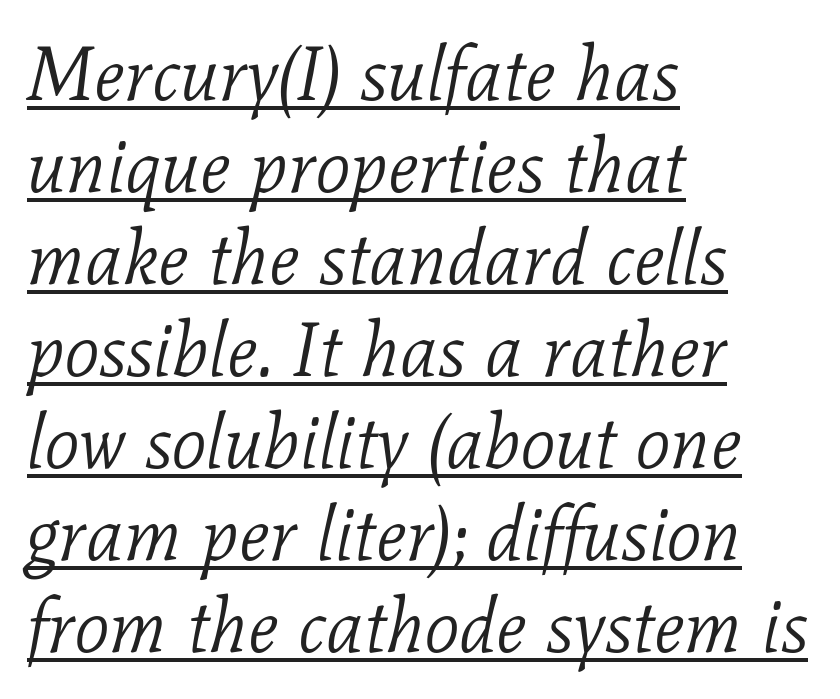
The image shows 76 px light serif type, italic (leaning right); set left-aligned, line spacing 1.21x, normal letter spacing, underlined; low stroke contrast and a medium x-height.
